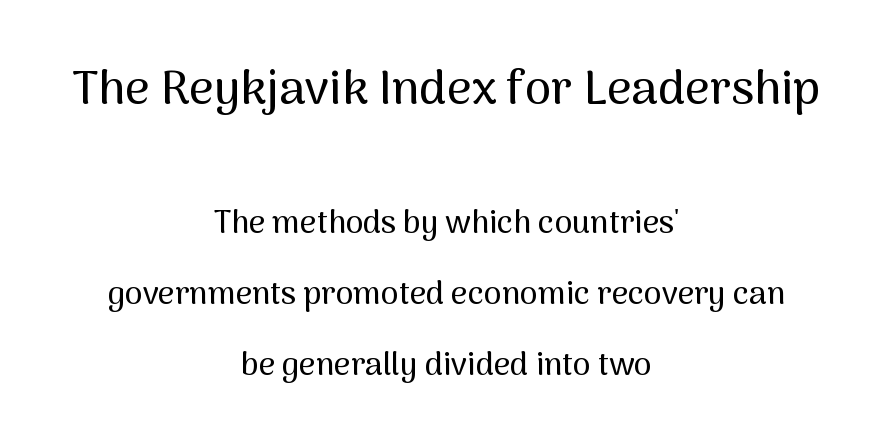
{"serif": "no", "italic": "no", "width": "normal", "stroke_contrast": "medium", "x_height": "medium", "monospaced": "no", "underline": "no", "align": "center", "line_spacing": "loose", "line_spacing_ratio": 2.22, "letter_spacing": "normal", "letter_spacing_em": 0.0, "larger_block": "first", "size_ratio": 1.5, "glyph_px": 48}
